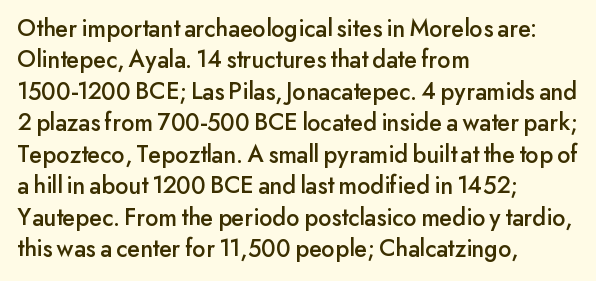
The space directly below the letters is spotless. Whoever set this chose a conventional vertical rhythm. The typesetter chose a ragged-right arrangement here. Posture: straight, roman, zero tilt. Standard letterfit; no display-style spreading of the glyphs.
